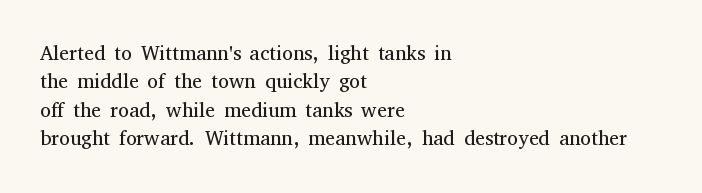
{"italic": "no", "bold": "no", "underline": "no", "align": "left", "line_spacing": "normal", "line_spacing_ratio": 1.42, "letter_spacing": "normal", "letter_spacing_em": 0.0, "glyph_px": 20}
